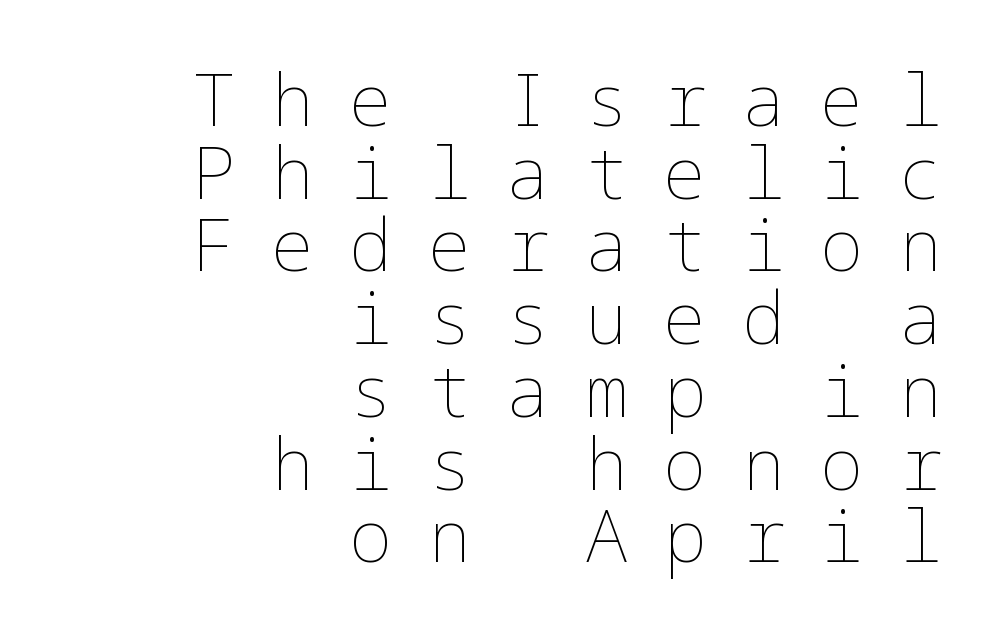
The image shows 72 px thin type, upright; set right-aligned, tight line spacing (1.01x), unusually wide letter spacing (+0.49 em), not underlined; low stroke contrast and a medium x-height.
